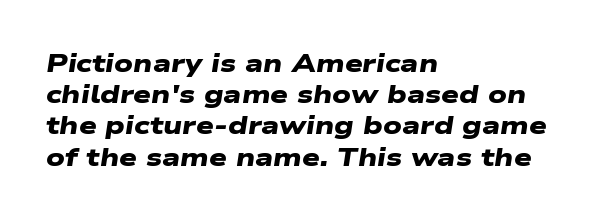
The image shows 25 px bold type; set left-aligned, normal line spacing (1.25x), normal letter spacing, not underlined.
